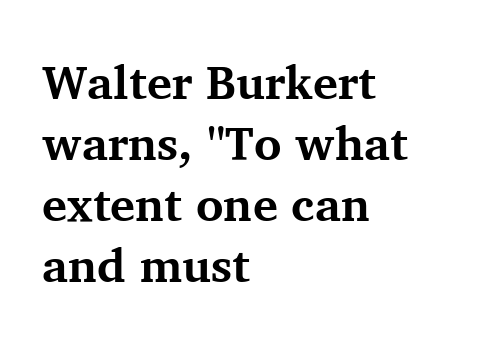
Q: Is the text bold? A: Yes.
Q: Is the text italic (slanted)? A: No, it is upright.
Q: Is the typeface a serif or a sans-serif typeface? A: Serif.
Q: Is the text underlined? A: No.
Q: How is the paragraph aligned? A: Left-aligned.
Q: Is the spacing between letters normal or unusually wide? A: Normal.
Q: Is the spacing between lines tight, normal or loose? A: Normal.
Q: Width (condensed, normal, or wide)? A: Normal.
Q: Stroke contrast? A: Medium.
Q: x-height? A: Medium.
Q: Monospaced? A: No.
